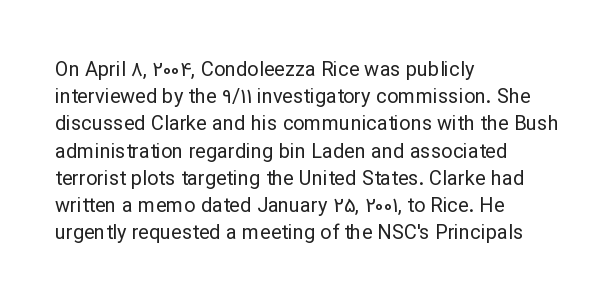
The text block is weighted toward the left margin, trailing off unevenly rightward. Summary of vertical rhythm: regular, with standard interline spacing. Spacing between characters is what you'd get straight out of the box. The letterforms sit at book weight or below.
